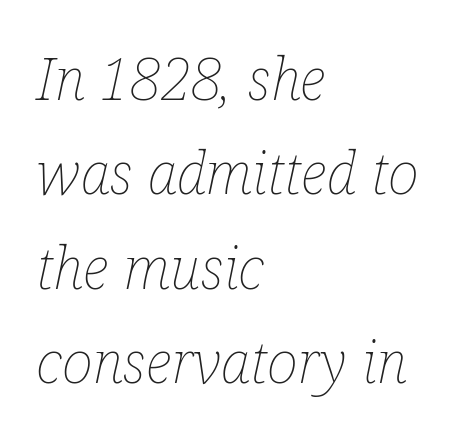
Q: Is the text bold? A: No.
Q: Is the text italic (slanted)? A: Yes, it leans right by about 12 degrees.
Q: Is the text underlined? A: No.
Q: How is the paragraph aligned? A: Left-aligned.
Q: Is the spacing between letters normal or unusually wide? A: Normal.
Q: Is the spacing between lines tight, normal or loose? A: Normal.
Q: Width (condensed, normal, or wide)? A: Condensed.
Q: Stroke contrast? A: Low.
Q: x-height? A: Medium.
Q: Monospaced? A: No.
